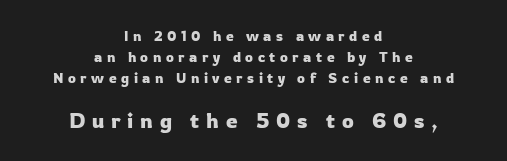
{"italic": "no", "underline": "no", "align": "center", "line_spacing": "normal", "line_spacing_ratio": 1.5, "letter_spacing": "wide", "letter_spacing_em": 0.32, "larger_block": "second", "size_ratio": 1.5, "glyph_px": 21}
